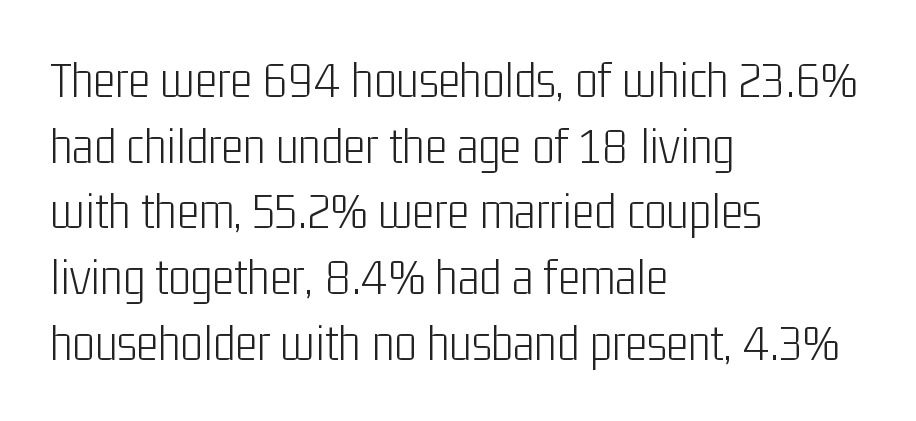
Each letter keeps its own natural width here, so spacing adapts to shape. Tracking value appears to be zero — textbook default spacing. The baseline area is clear. In terms of posture, this sample is upright. These glyphs show unthickened strokes, regular width or finer.
